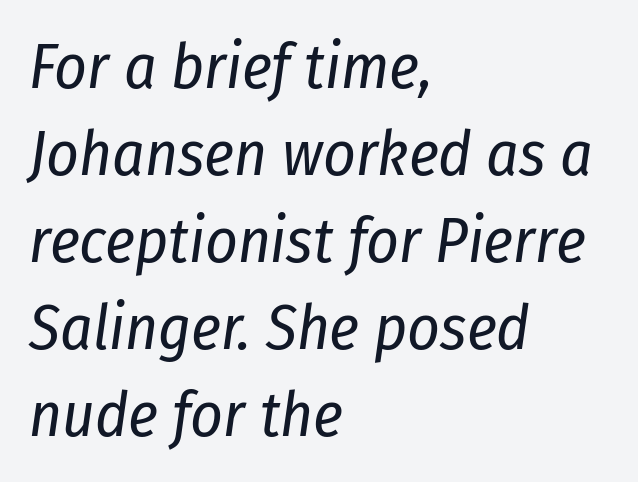
No word sits above an underline. The rag falls on the right side of this text block. Would a proofreader flag this as italicized? Yes. Is the type heavy? It reads as light-to-regular instead.
